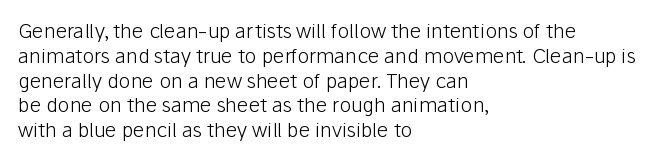
Each stroke keeps to a modest, everyday thickness or less. The type is set solid horizontally, with unmodified tracking. Italic: no, the glyphs are upright roman. In CSS terms this would be text-align: left.
